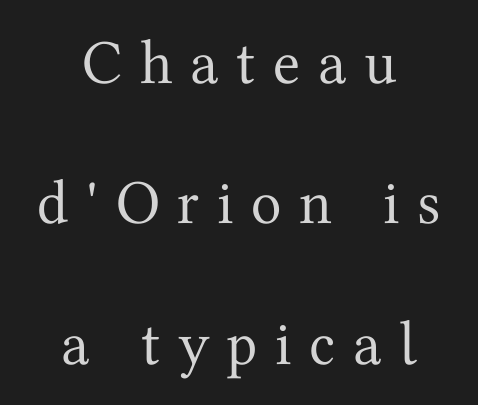
{"serif": "yes", "italic": "no", "bold": "no", "weight": "regular", "width": "normal", "stroke_contrast": "medium", "x_height": "medium", "monospaced": "no", "underline": "no", "align": "center", "line_spacing": "loose", "line_spacing_ratio": 2.23, "letter_spacing": "wide", "letter_spacing_em": 0.28, "glyph_px": 63}
